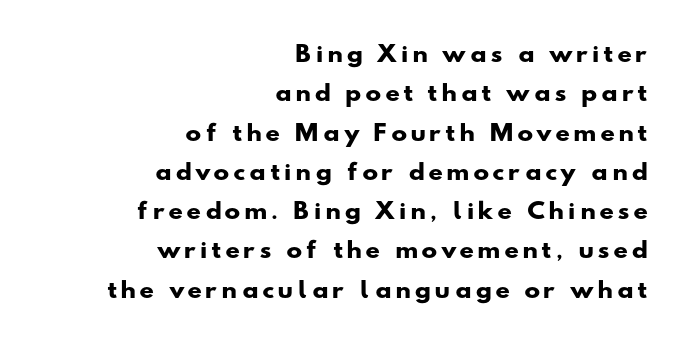
{"bold": "yes", "underline": "no", "align": "right", "line_spacing_ratio": 1.87, "letter_spacing": "wide", "letter_spacing_em": 0.23, "glyph_px": 21}
